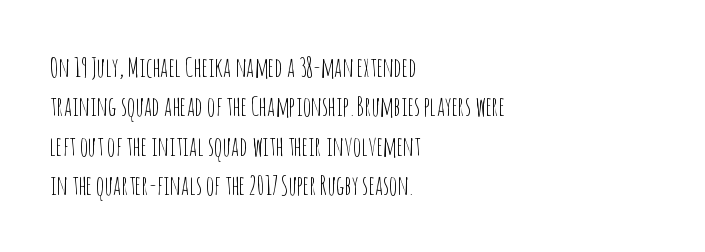
A typesetter would mark this as roman, not italic. Does the leading feel generous? No, just average. The typesetter chose a ragged-right arrangement here. The gaps between neighbouring characters are ordinary and unremarkable. Is this a heavy cut? Hardly; it is regular or lighter. The space directly below the letters is spotless.
